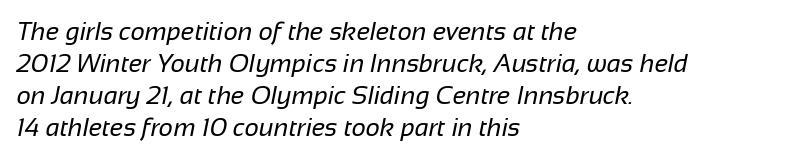
Q: Is the text bold? A: No.
Q: Is the text underlined? A: No.
Q: How is the paragraph aligned? A: Left-aligned.
Q: Is the spacing between letters normal or unusually wide? A: Normal.
Q: Is the spacing between lines tight, normal or loose? A: Normal.
